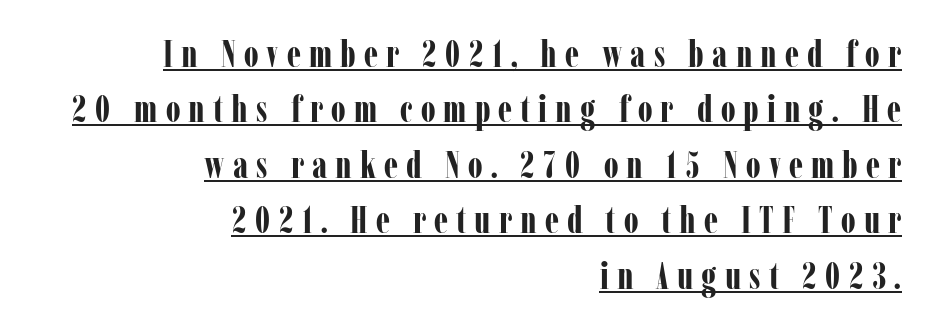
Quick note: underline on. A dark, heavy texture on the line: the type is bold. Varying glyph widths throughout — classic text-font behaviour. The typeface chosen for these lines features serifs. Where is the straight margin? On the right. What stands out about the letter spacing? Its width — letters are far apart.
